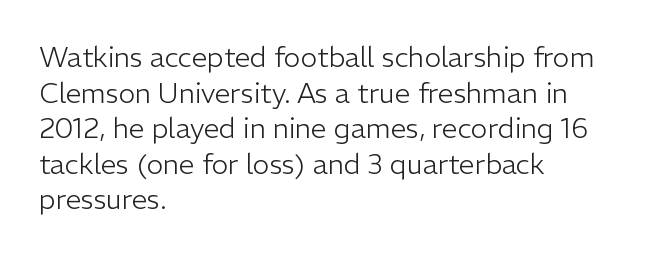
Q: Is the text bold? A: No.
Q: Is the text italic (slanted)? A: No, it is upright.
Q: Is the typeface a serif or a sans-serif typeface? A: Sans-serif.
Q: Is the text underlined? A: No.
Q: How is the paragraph aligned? A: Left-aligned.
Q: Is the spacing between letters normal or unusually wide? A: Normal.
Q: Is the spacing between lines tight, normal or loose? A: Normal.
Q: Width (condensed, normal, or wide)? A: Normal.
Q: Stroke contrast? A: Low.
Q: x-height? A: Medium.
Q: Monospaced? A: No.
